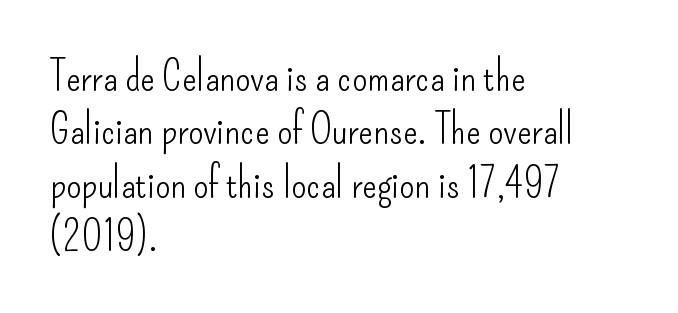
{"serif": "no", "italic": "no", "bold": "no", "weight": "light", "width": "condensed", "stroke_contrast": "low", "x_height": "small", "monospaced": "no", "underline": "no", "align": "left", "line_spacing_ratio": 1.24, "letter_spacing": "normal", "letter_spacing_em": 0.0, "glyph_px": 43}
